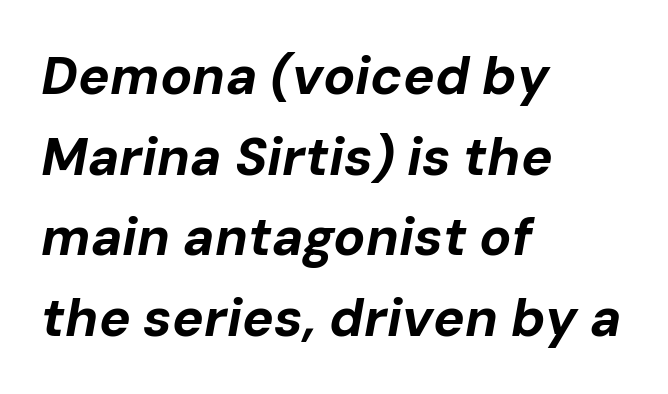
{"italic": "yes", "lean": "right", "slant_degrees": 10, "bold": "yes", "weight": "bold", "width": "normal", "stroke_contrast": "low", "x_height": "medium", "monospaced": "no", "underline": "no", "align": "left", "line_spacing": "normal", "line_spacing_ratio": 1.52, "letter_spacing": "normal", "letter_spacing_em": 0.0, "glyph_px": 53}
